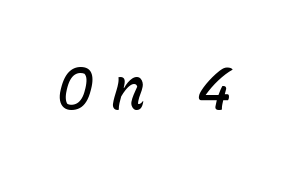
Beneath every word, the page is bare. The letters advance in unequal steps, a hallmark of proportional type. The typography opts for an oblique posture over an upright one. A bit beefed up — I'd call it semibold rather than bold.
